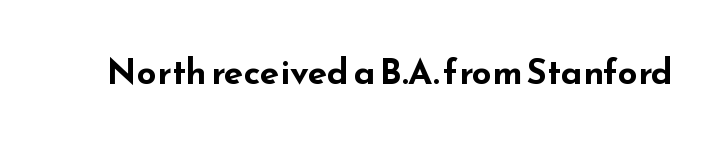
Q: Is the text bold? A: Yes.
Q: Is the text italic (slanted)? A: No, it is upright.
Q: Is the typeface a serif or a sans-serif typeface? A: Sans-serif.
Q: Is the text underlined? A: No.
Q: Is the spacing between letters normal or unusually wide? A: Normal.
Q: Width (condensed, normal, or wide)? A: Wide.
Q: Stroke contrast? A: Low.
Q: x-height? A: Small.
Q: Monospaced? A: No.
